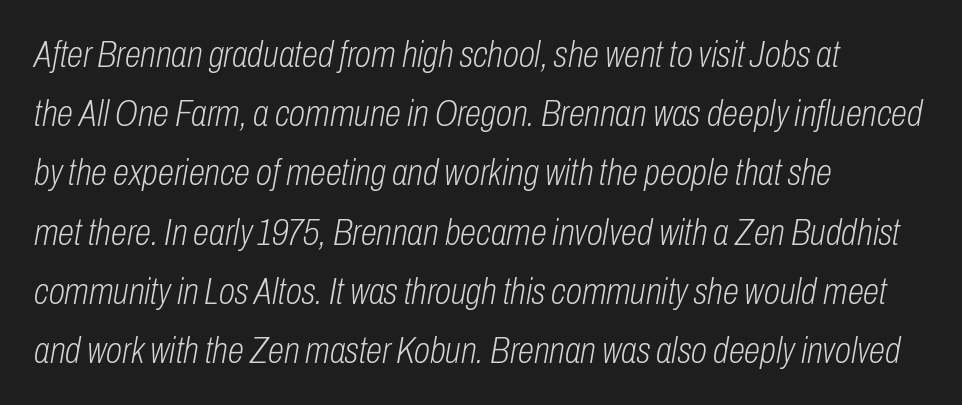
Q: Is the text bold? A: No.
Q: Is the text italic (slanted)? A: Yes, it leans right by about 10 degrees.
Q: Is the text underlined? A: No.
Q: How is the paragraph aligned? A: Left-aligned.
Q: Is the spacing between letters normal or unusually wide? A: Normal.
Q: Is the spacing between lines tight, normal or loose? A: Normal.
Q: Width (condensed, normal, or wide)? A: Condensed.
Q: Stroke contrast? A: Low.
Q: x-height? A: Medium.
Q: Monospaced? A: No.
